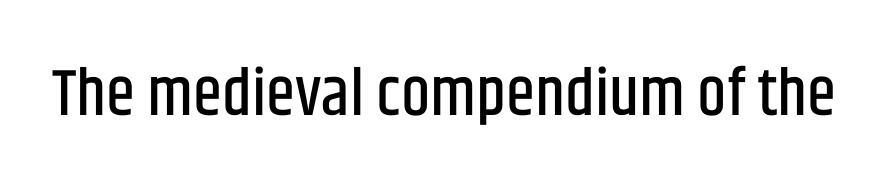
These lines are rendered in a variable-pitch font. Typographically, this falls in the sans-serif category. When letters stand straight like this, we call the style roman or upright. No extra tracking has been applied to these lines. The specimen omits any rule beneath the text block's lines.
